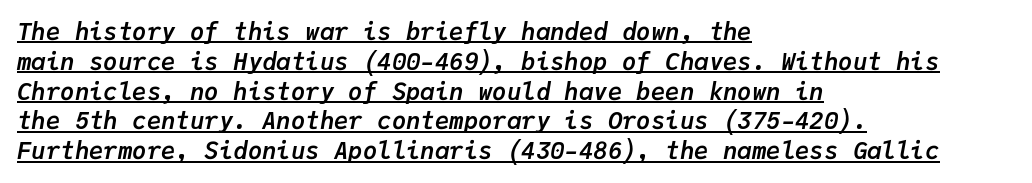
The horizontal fit of the characters is conventional and even. This is oblique type, the kind used for emphasis or titles. The letters are bold, with thick, heavy strokes. Looks like someone drew a line under every word here. This sample is left-justified, so line endings fall wherever the words run out.
